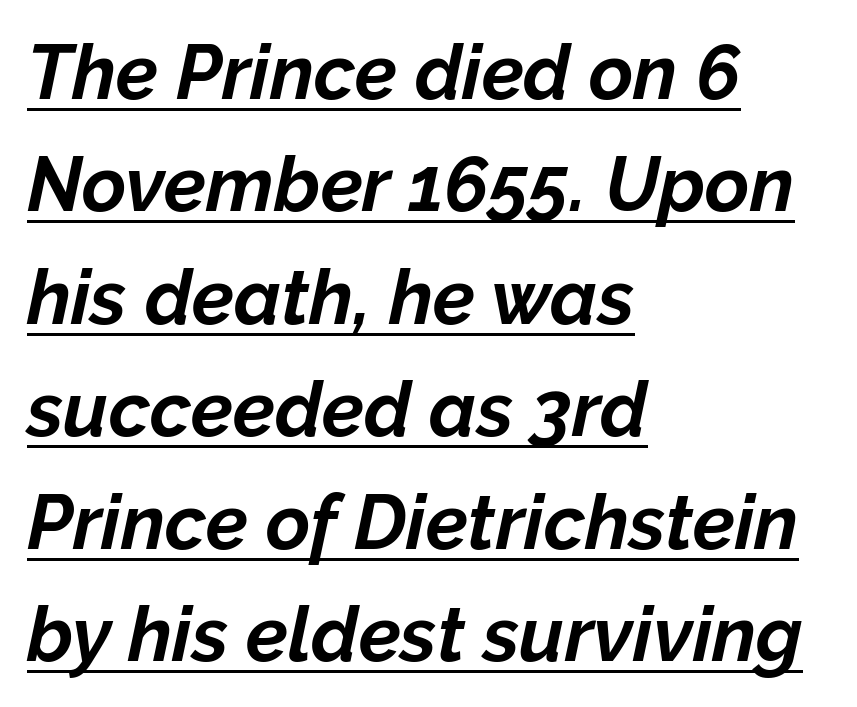
Q: Is the text bold? A: Yes.
Q: Is the text italic (slanted)? A: Yes, it leans right by about 12 degrees.
Q: Is the text underlined? A: Yes.
Q: How is the paragraph aligned? A: Left-aligned.
Q: Is the spacing between letters normal or unusually wide? A: Normal.
Q: Is the spacing between lines tight, normal or loose? A: Normal.
Q: Width (condensed, normal, or wide)? A: Normal.
Q: Stroke contrast? A: Low.
Q: x-height? A: Medium.
Q: Monospaced? A: No.
